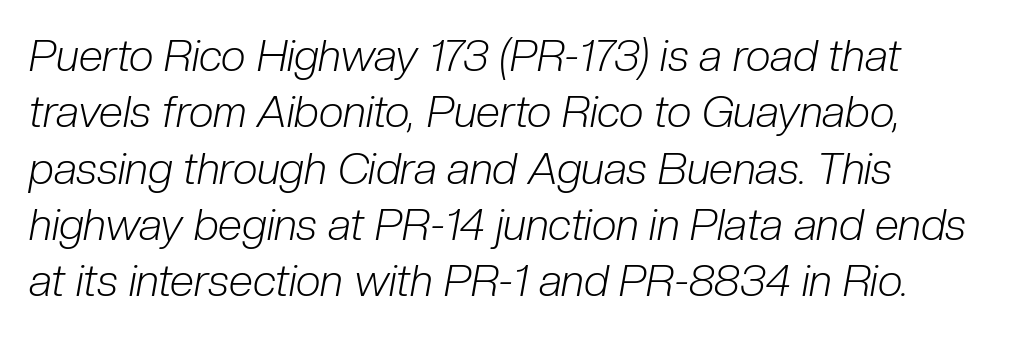
The ragged edge is on the right, which tells us the setting is flush left. Think standard paragraph weight, or any step lighter than that. Evenly set lines give the paragraph a standard silhouette. Here the designer chose a conventional face with non-uniform glyph widths. Bare-footed words on every line. Compared with ordinary roman type, these characters are visibly tilted.
